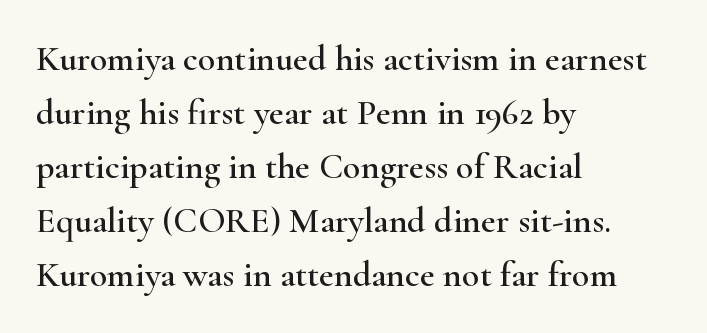
Words float on clear page, feet unadorned. Quick note: not italic, upright. The rendering shows small feet on the letterforms — a serif design. A typesetter would call this leading conventional body-copy spacing.
